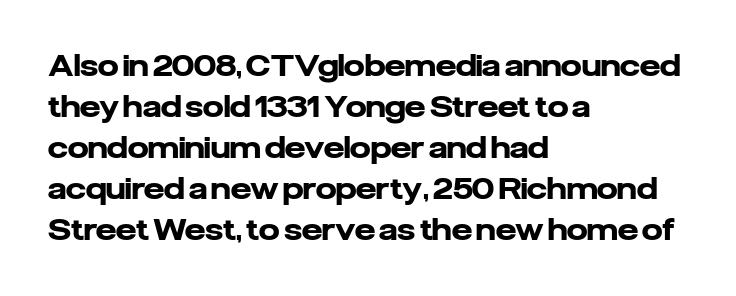
Each letter keeps its own natural width here, so spacing adapts to shape. Bare-footed words on every line. The rendering keeps characters at their native spacing. Is the block centered? No — it sits flush against the left margin.
